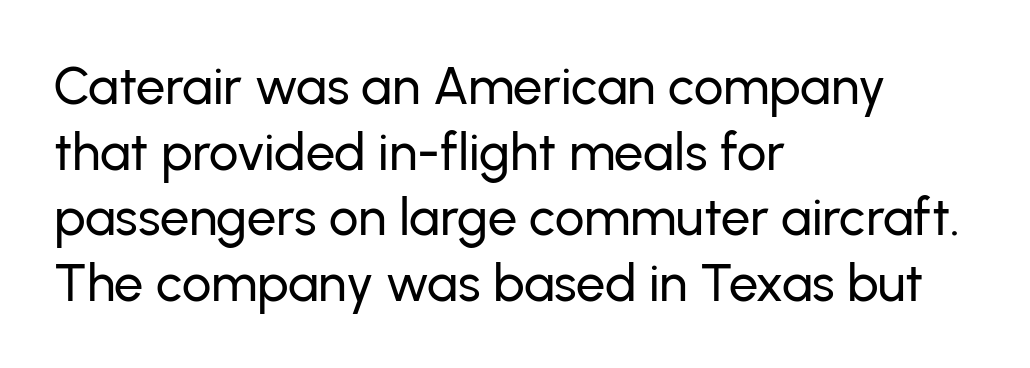
{"serif": "no", "italic": "no", "width": "normal", "stroke_contrast": "low", "x_height": "medium", "monospaced": "no", "underline": "no", "align": "left", "line_spacing": "normal", "line_spacing_ratio": 1.26, "letter_spacing": "normal", "letter_spacing_em": 0.0, "glyph_px": 52}
